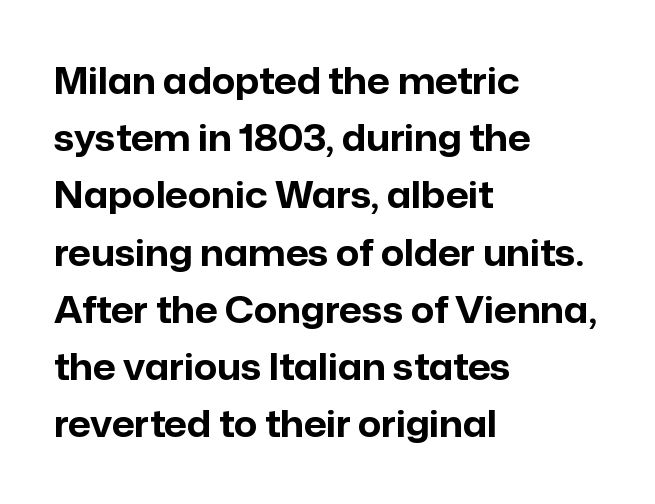
{"serif": "no", "italic": "no", "bold": "yes", "weight": "bold", "width": "normal", "stroke_contrast": "low", "x_height": "medium", "monospaced": "no", "underline": "no", "align": "left", "line_spacing": "normal", "line_spacing_ratio": 1.59, "letter_spacing": "normal", "letter_spacing_em": 0.0, "glyph_px": 36}
